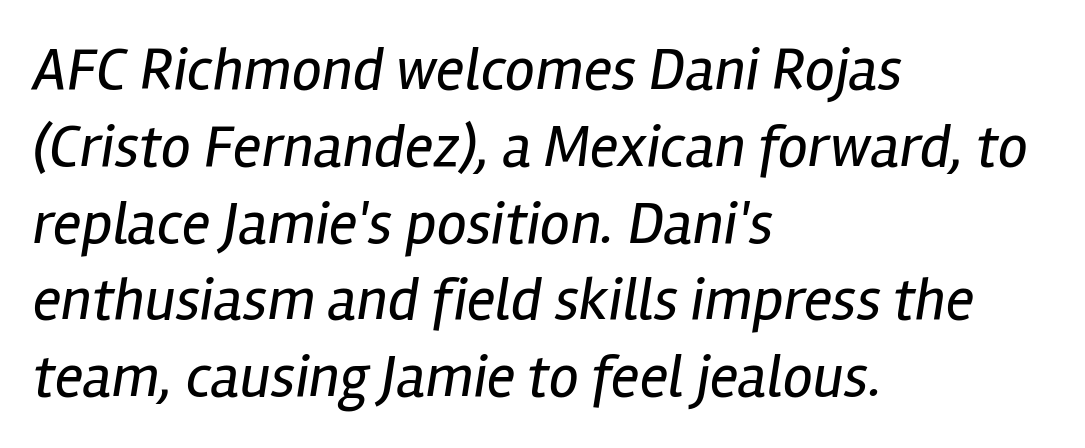
Q: Is the text bold? A: No.
Q: Is the text italic (slanted)? A: Yes, it leans right by about 12 degrees.
Q: Is the text underlined? A: No.
Q: How is the paragraph aligned? A: Left-aligned.
Q: Is the spacing between letters normal or unusually wide? A: Normal.
Q: Is the spacing between lines tight, normal or loose? A: Normal.
Q: Width (condensed, normal, or wide)? A: Condensed.
Q: Stroke contrast? A: Low.
Q: x-height? A: Medium.
Q: Monospaced? A: No.
